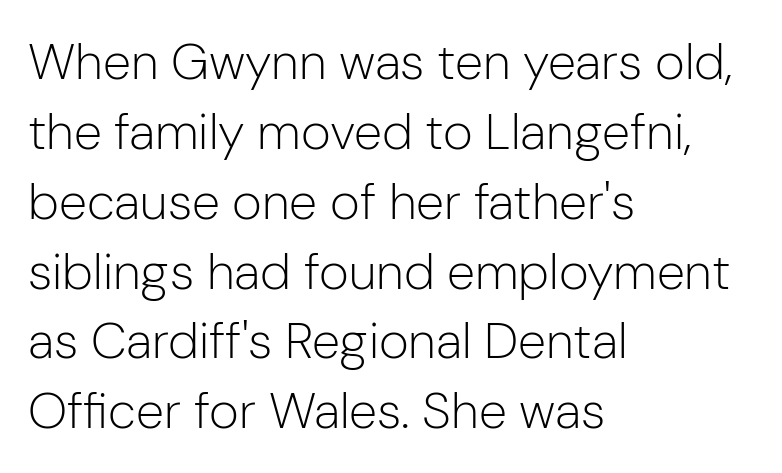
Q: Is the text bold? A: No.
Q: Is the text italic (slanted)? A: No, it is upright.
Q: Is the typeface a serif or a sans-serif typeface? A: Sans-serif.
Q: Is the text underlined? A: No.
Q: How is the paragraph aligned? A: Left-aligned.
Q: Is the spacing between letters normal or unusually wide? A: Normal.
Q: Is the spacing between lines tight, normal or loose? A: Normal.
Q: Width (condensed, normal, or wide)? A: Normal.
Q: Stroke contrast? A: Low.
Q: x-height? A: Medium.
Q: Monospaced? A: No.
